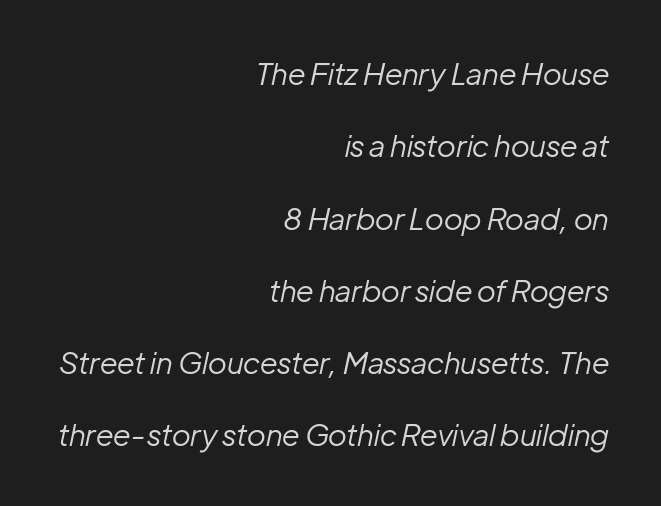
Q: Is the text bold? A: No.
Q: Is the text italic (slanted)? A: Yes, it leans right by about 12 degrees.
Q: Is the text underlined? A: No.
Q: How is the paragraph aligned? A: Right-aligned.
Q: Is the spacing between letters normal or unusually wide? A: Normal.
Q: Is the spacing between lines tight, normal or loose? A: Loose.
Q: Width (condensed, normal, or wide)? A: Normal.
Q: Stroke contrast? A: Low.
Q: x-height? A: Medium.
Q: Monospaced? A: No.
